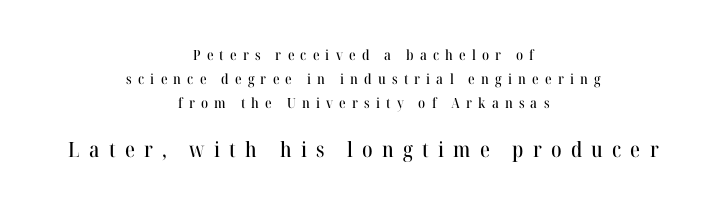
The image shows 21 px text type, upright; set centered, line spacing 1.73x, unusually wide letter spacing (+0.44 em), not underlined; the second (bottom) block is 1.5x larger.
